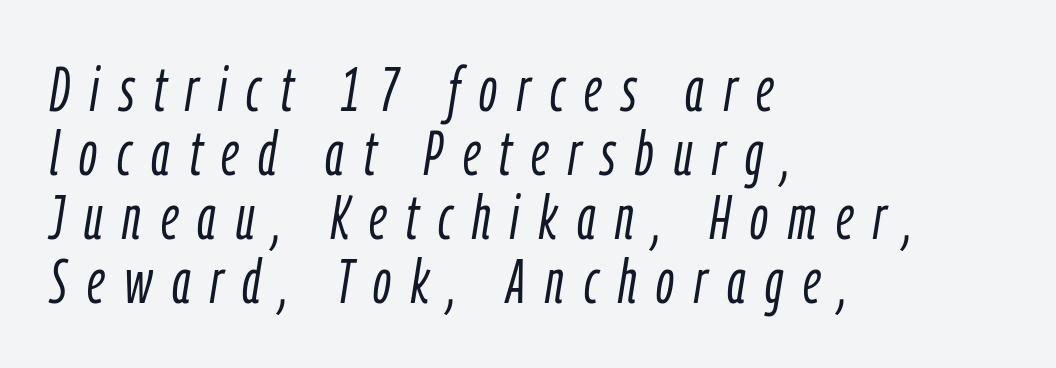
The image shows 62 px light, condensed type, italic (leaning right); set left-aligned, tight line spacing (1.03x), unusually wide letter spacing (+0.32 em), not underlined; low stroke contrast and a medium x-height.
